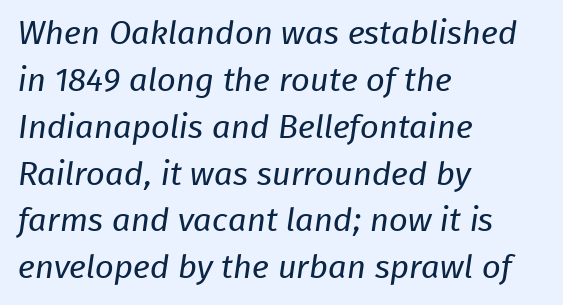
{"serif": "no", "bold": "no", "weight": "regular", "width": "normal", "stroke_contrast": "low", "x_height": "medium", "monospaced": "no", "underline": "no", "align": "left", "line_spacing": "normal", "line_spacing_ratio": 1.42, "letter_spacing": "normal", "letter_spacing_em": 0.0, "glyph_px": 33}
